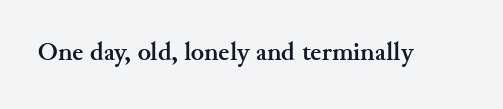
{"italic": "no", "bold": "yes", "underline": "no", "letter_spacing": "normal", "letter_spacing_em": 0.0, "glyph_px": 25}
